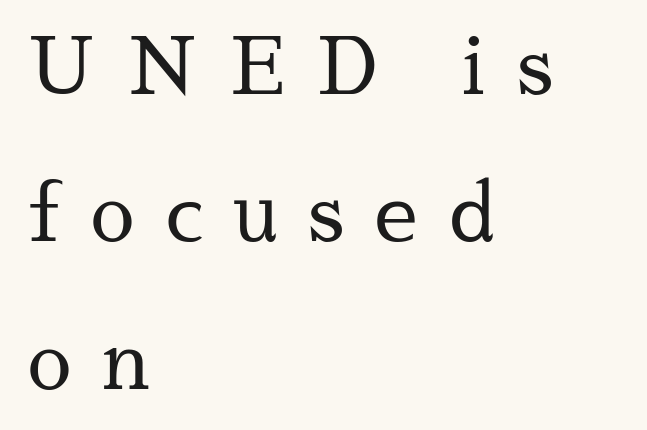
{"serif": "yes", "italic": "no", "bold": "no", "weight": "regular", "width": "normal", "stroke_contrast": "medium", "x_height": "medium", "monospaced": "no", "underline": "no", "align": "left", "line_spacing_ratio": 1.89, "letter_spacing": "wide", "letter_spacing_em": 0.4, "glyph_px": 78}
